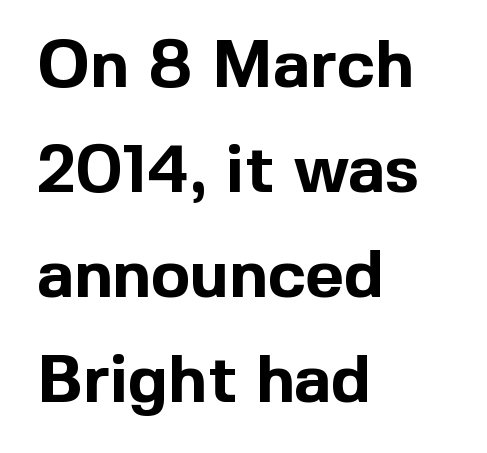
Q: Is the text bold? A: Yes.
Q: Is the text italic (slanted)? A: No, it is upright.
Q: Is the typeface a serif or a sans-serif typeface? A: Sans-serif.
Q: Is the text underlined? A: No.
Q: How is the paragraph aligned? A: Left-aligned.
Q: Is the spacing between letters normal or unusually wide? A: Normal.
Q: Is the spacing between lines tight, normal or loose? A: Normal.
Q: Width (condensed, normal, or wide)? A: Normal.
Q: x-height? A: Medium.
Q: Monospaced? A: No.
